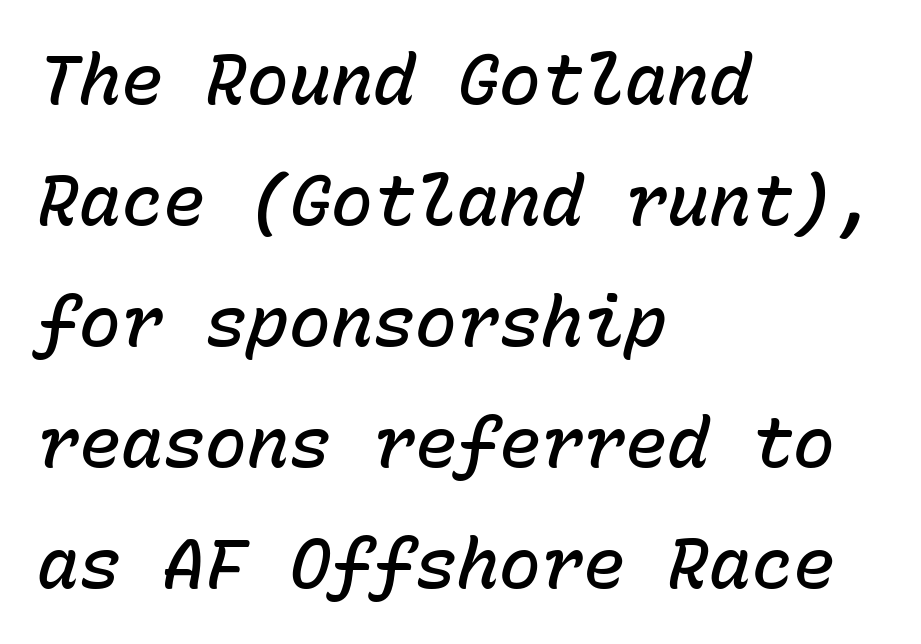
Q: Is the text bold? A: Semi-bold.
Q: Is the text italic (slanted)? A: Yes, it leans right by about 15 degrees.
Q: Is the text underlined? A: No.
Q: How is the paragraph aligned? A: Left-aligned.
Q: Is the spacing between letters normal or unusually wide? A: Normal.
Q: Width (condensed, normal, or wide)? A: Normal.
Q: Stroke contrast? A: Low.
Q: x-height? A: Medium.
Q: Monospaced? A: Yes.
